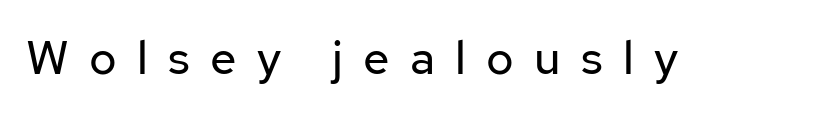
Does the type have serifs? No, each stem ends abruptly. The letters look calm and open, with moderate or lighter stems. A bare baseline throughout the passage. Character widths vary here, with narrow letters taking less room than wide ones.
